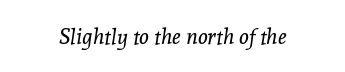
The image shows 21 px text type, italic (leaning right); set normal letter spacing, not underlined.
